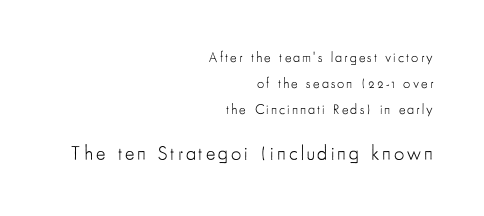
Q: Is the text bold? A: No.
Q: Is the text italic (slanted)? A: No, it is upright.
Q: Is the text underlined? A: No.
Q: How is the paragraph aligned? A: Right-aligned.
Q: Which block of text is set in a larger size, the first (top) or the second (bottom)? A: The second (bottom) one.
